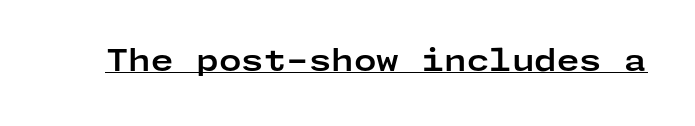
Italic: no, the glyphs are upright roman. Are there feet on the stems? There aren't — it's a sans. The passage shown is underscored from start to finish. These lines keep a tight, regular rhythm from letter to letter. Thick stems and heavy bowls — unmistakably bold.
